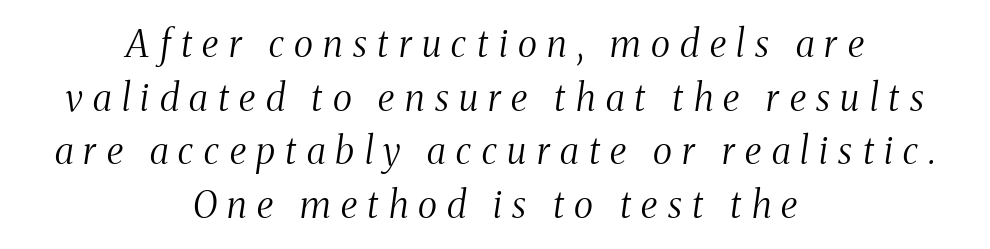
{"serif": "yes", "italic": "yes", "lean": "right", "slant_degrees": 8, "bold": "no", "weight": "light", "width": "condensed", "stroke_contrast": "medium", "x_height": "medium", "monospaced": "no", "underline": "no", "align": "center", "line_spacing": "normal", "line_spacing_ratio": 1.45, "letter_spacing": "wide", "letter_spacing_em": 0.28, "glyph_px": 37}
